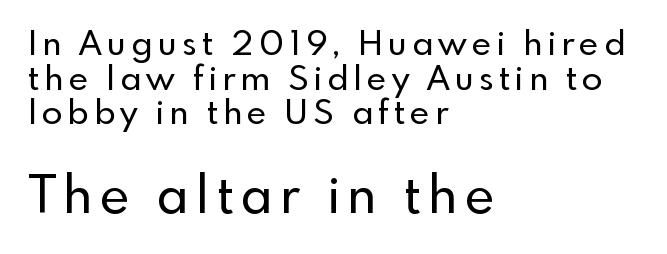
These lines are set flush left with a ragged right edge. How would I describe the line gaps? Narrow and economical. Looks like regular typesetting: each glyph gets only the width it needs. This is sans-serif lettering, the kind often seen on screens and signage. The rendering enlarges the type as you move from the upper chunk to the lower.
